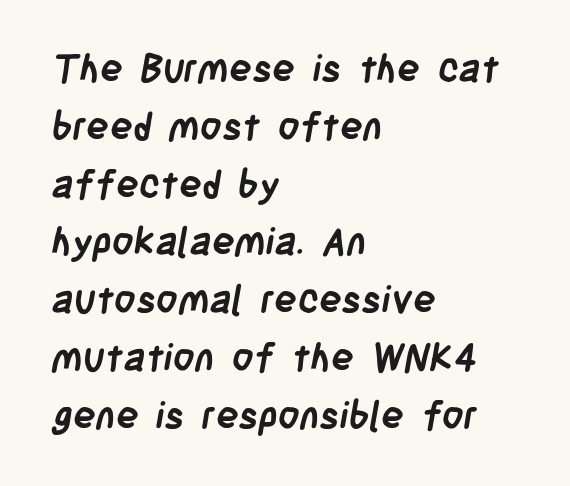
Q: Is the text bold? A: Yes.
Q: Is the typeface a serif or a sans-serif typeface? A: Sans-serif.
Q: Is the text underlined? A: No.
Q: How is the paragraph aligned? A: Left-aligned.
Q: Is the spacing between letters normal or unusually wide? A: Normal.
Q: Is the spacing between lines tight, normal or loose? A: Normal.
Q: Width (condensed, normal, or wide)? A: Condensed.
Q: Stroke contrast? A: Low.
Q: x-height? A: Large.
Q: Monospaced? A: No.
